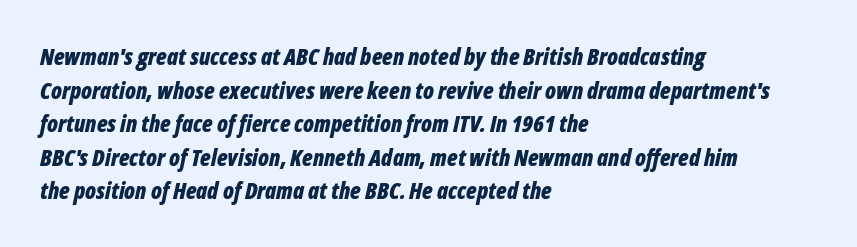
Is the letter spacing exaggerated? No — it looks like the ordinary default. Strong, thick strokes mark this as bold type. Each row of text sits above clean, open space. If you drew a line through each stem, it would be angled. Leading: standard.
